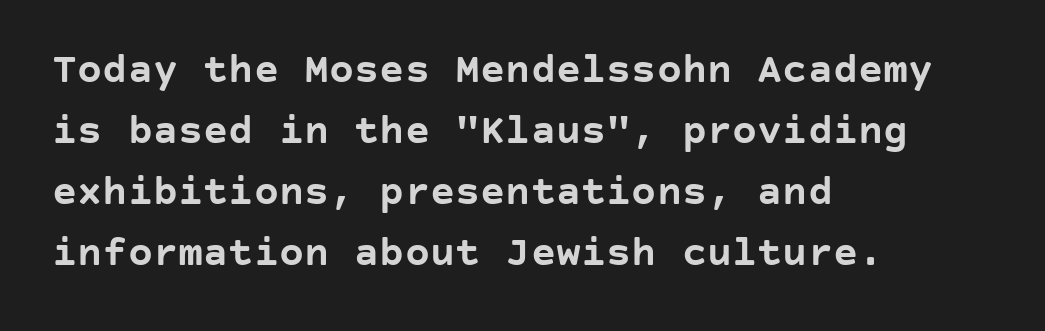
Q: Is the text bold? A: Yes.
Q: Is the text italic (slanted)? A: No, it is upright.
Q: Is the typeface a serif or a sans-serif typeface? A: Sans-serif.
Q: Is the text underlined? A: No.
Q: How is the paragraph aligned? A: Left-aligned.
Q: Is the spacing between letters normal or unusually wide? A: Normal.
Q: Is the spacing between lines tight, normal or loose? A: Normal.
Q: Width (condensed, normal, or wide)? A: Normal.
Q: Stroke contrast? A: Low.
Q: x-height? A: Large.
